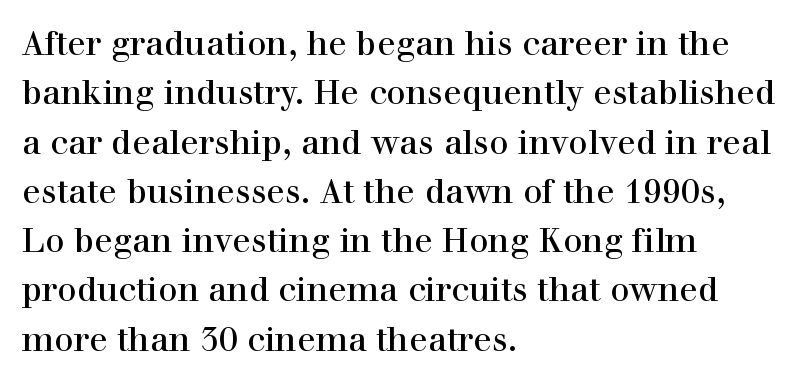
The image shows 34 px serif type, upright; set left-aligned, normal line spacing (1.45x), normal letter spacing, not underlined; a medium x-height.
